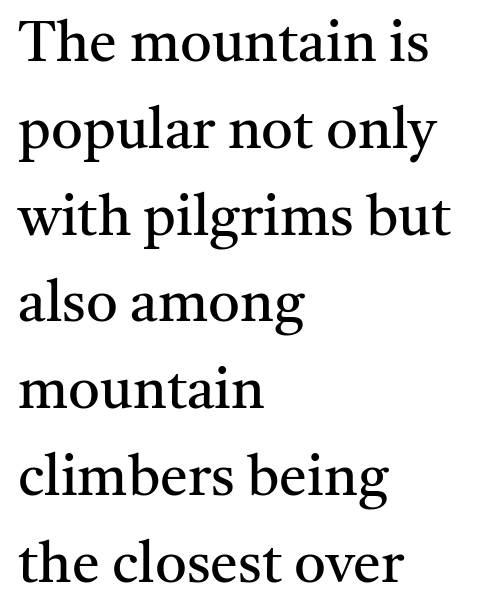
{"serif": "yes", "italic": "no", "bold": "no", "weight": "regular", "width": "normal", "stroke_contrast": "medium", "x_height": "medium", "monospaced": "no", "underline": "no", "align": "left", "line_spacing": "normal", "line_spacing_ratio": 1.55, "letter_spacing": "normal", "letter_spacing_em": 0.0, "glyph_px": 56}
